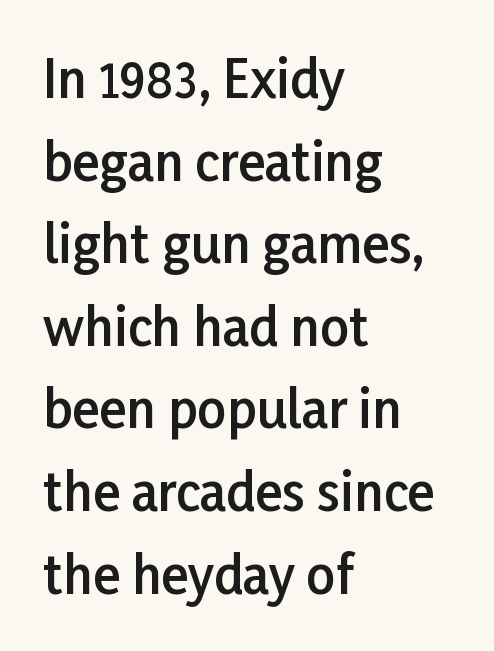
Q: Is the text bold? A: Semi-bold.
Q: Is the text italic (slanted)? A: No, it is upright.
Q: Is the typeface a serif or a sans-serif typeface? A: Sans-serif.
Q: Is the text underlined? A: No.
Q: How is the paragraph aligned? A: Left-aligned.
Q: Is the spacing between letters normal or unusually wide? A: Normal.
Q: Is the spacing between lines tight, normal or loose? A: Normal.
Q: Width (condensed, normal, or wide)? A: Normal.
Q: Stroke contrast? A: Low.
Q: x-height? A: Medium.
Q: Monospaced? A: No.
